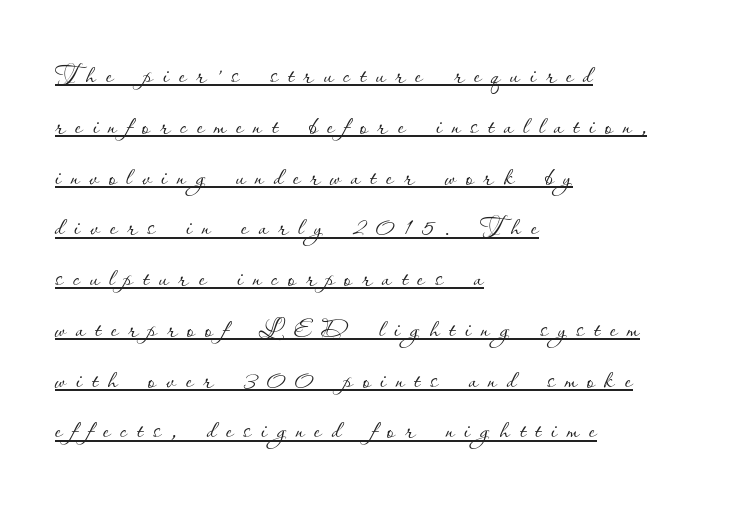
The image shows 36 px thin type; set left-aligned, normal line spacing (1.41x), unusually wide letter spacing (+0.27 em), underlined; low stroke contrast and a small x-height.
